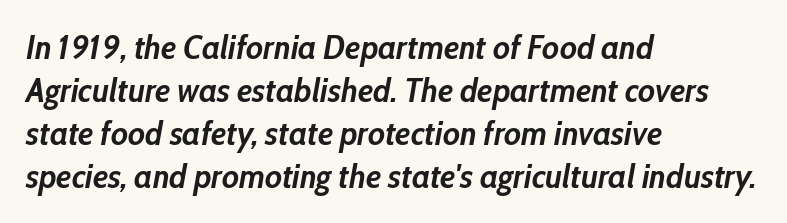
Q: Is the text bold? A: Yes.
Q: Is the text italic (slanted)? A: Yes, it leans right by about 10 degrees.
Q: Is the text underlined? A: No.
Q: How is the paragraph aligned? A: Left-aligned.
Q: Is the spacing between letters normal or unusually wide? A: Normal.
Q: Is the spacing between lines tight, normal or loose? A: Normal.
Q: Width (condensed, normal, or wide)? A: Condensed.
Q: Stroke contrast? A: Low.
Q: x-height? A: Medium.
Q: Monospaced? A: No.
